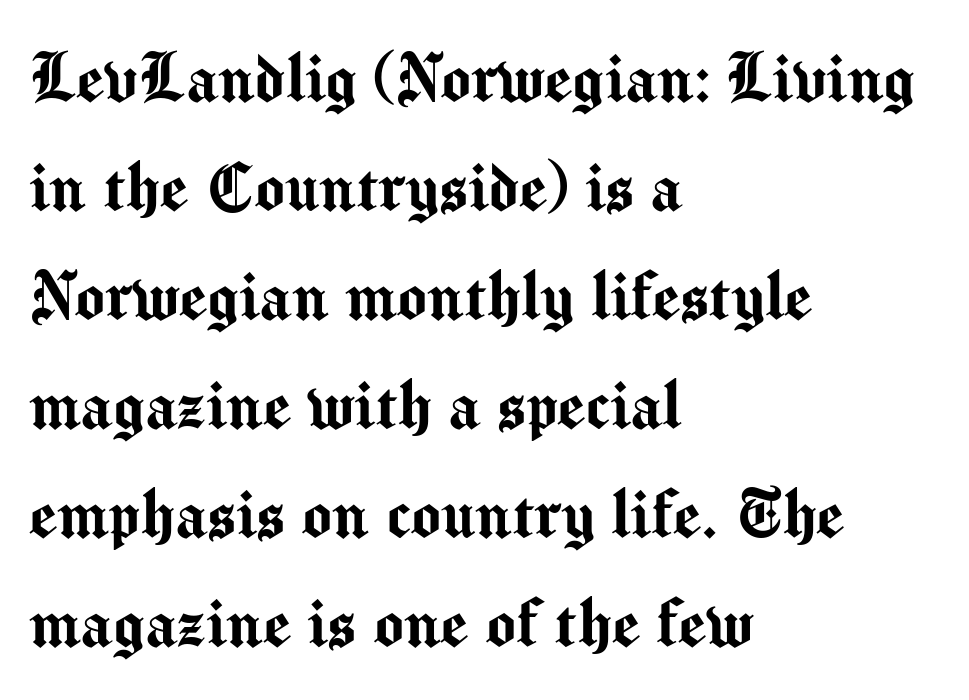
{"serif": "no", "italic": "no", "width": "normal", "stroke_contrast": "medium", "x_height": "medium", "monospaced": "no", "underline": "no", "align": "left", "line_spacing": "normal", "line_spacing_ratio": 1.38, "letter_spacing": "normal", "letter_spacing_em": 0.0, "glyph_px": 79}
